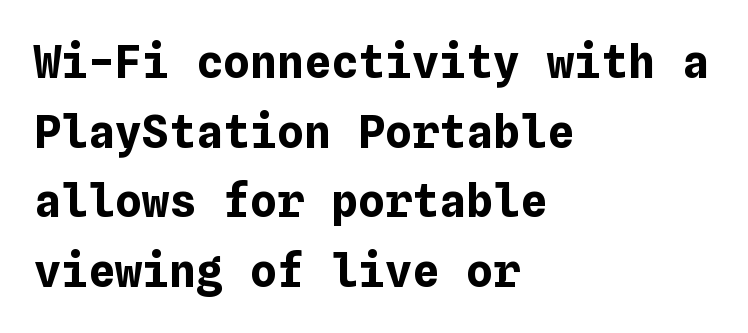
The image shows 45 px bold type, upright; set left-aligned, normal line spacing (1.55x), normal letter spacing, not underlined; low stroke contrast and a medium x-height.
